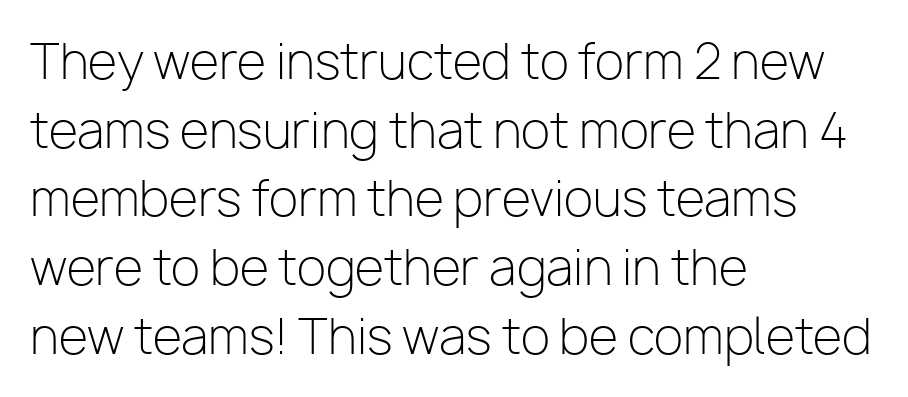
You could not count columns in this text — the font is proportionally spaced. Inter-character spacing is left at the font's built-in metrics. When letters stand straight like this, we call the style roman or upright. Descenders hang freely into open space. Nope, no serifs anywhere on these letters.
